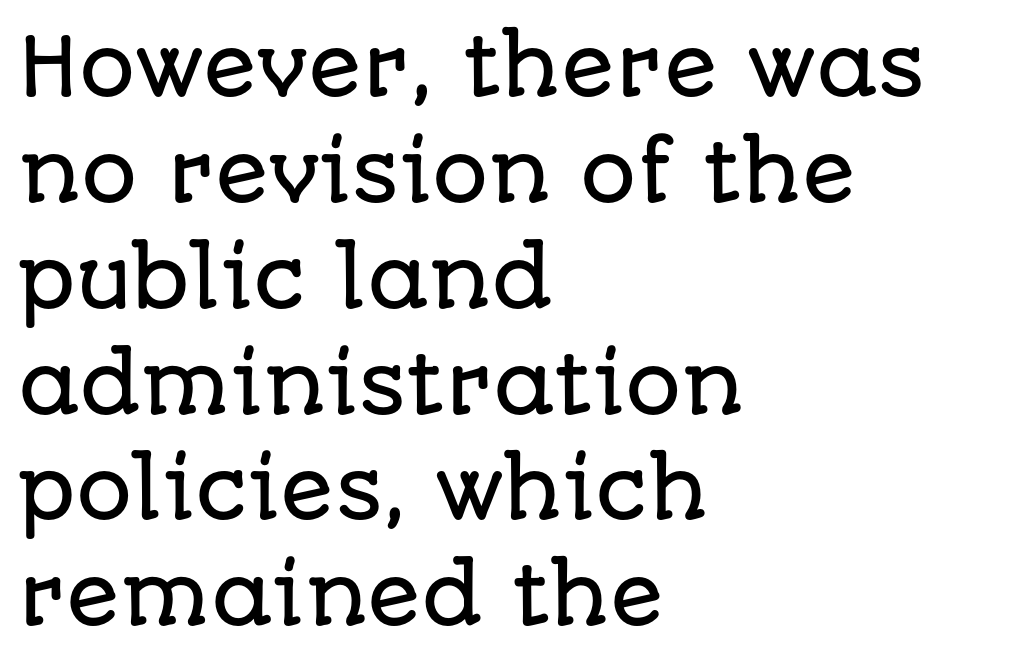
The image shows 79 px sans-serif type, upright; set left-aligned, normal line spacing (1.34x), normal letter spacing, not underlined; low stroke contrast and a large x-height.
